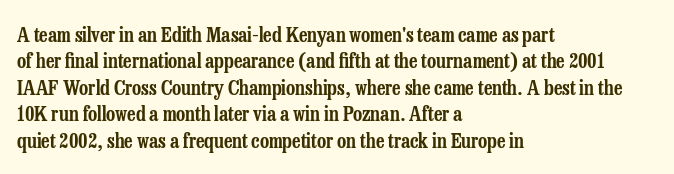
{"italic": "no", "underline": "no", "align": "left", "line_spacing": "normal", "line_spacing_ratio": 1.32, "letter_spacing": "normal", "letter_spacing_em": 0.0, "glyph_px": 20}
